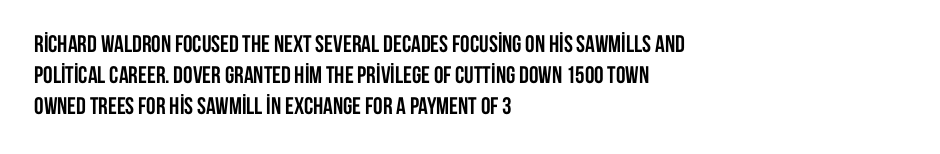
If you measured baseline to baseline, you'd find a middling distance. The specimen reads as upright at a glance. Glyph-to-glyph distance matches everyday printed text. Heavy, bold letterforms. Each row of text sits above clean, open space.
